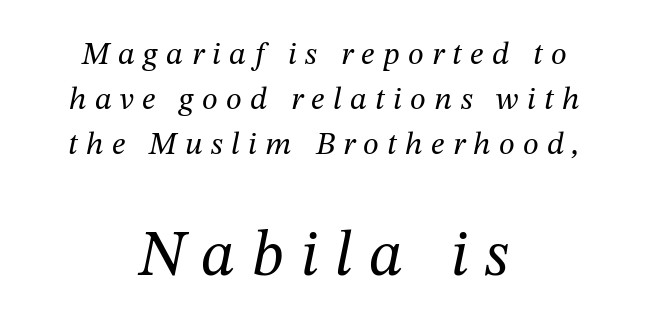
This reads as an unemphasized weight, regular at the heaviest. Scale increases going downward across the two blocks. Do the characters align in a grid? No, the font is proportional. The letters are slanted; this is an italic face.
